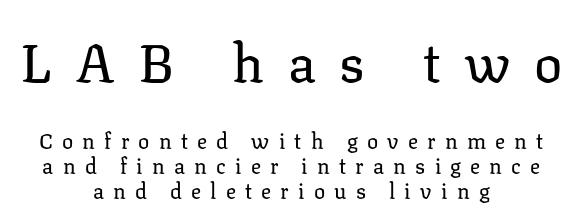
There is plenty of visible air inserted between adjacent glyphs. Stems and bowls with no extra thickness — not bold. The rendering shrinks the type as you move from the upper chunk to the lower. Neither beginnings nor endings align; midpoints do. Varying glyph widths throughout — classic text-font behaviour.
